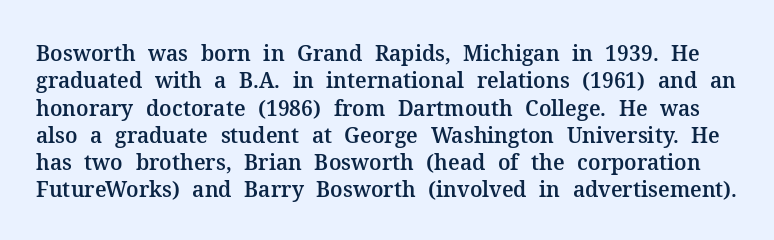
The image shows 21 px text type, upright; set normal line spacing (1.3x), normal letter spacing, not underlined.
